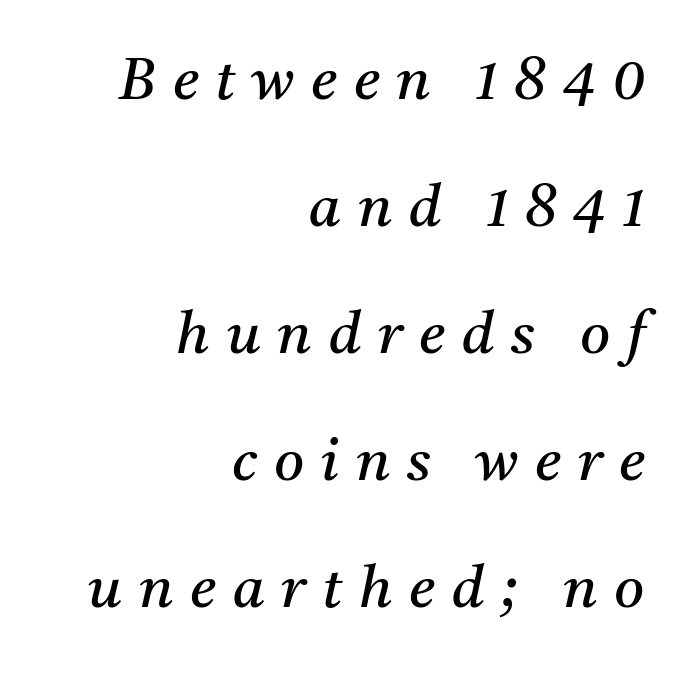
Characters follow at a spacing far wider than the type designer built in. Spacing verdict: proportional, widths tailored to each character. The letters carry serifs — small finishing strokes at the ends of their stems. Rule under the text: the space is simply empty. The font's italic variant was chosen for this text.
